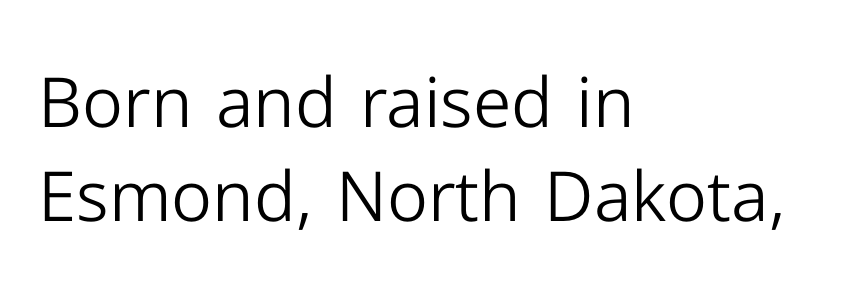
Q: Is the text bold? A: No.
Q: Is the text italic (slanted)? A: No, it is upright.
Q: Is the typeface a serif or a sans-serif typeface? A: Sans-serif.
Q: Is the text underlined? A: No.
Q: How is the paragraph aligned? A: Left-aligned.
Q: Is the spacing between letters normal or unusually wide? A: Normal.
Q: Is the spacing between lines tight, normal or loose? A: Normal.
Q: Width (condensed, normal, or wide)? A: Normal.
Q: Stroke contrast? A: Low.
Q: x-height? A: Medium.
Q: Monospaced? A: No.
